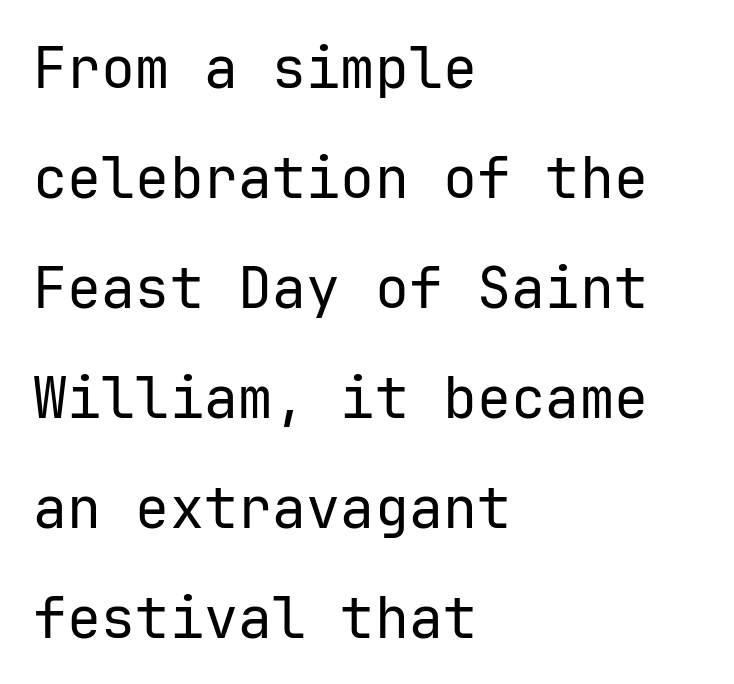
Q: Is the text bold? A: No.
Q: Is the text italic (slanted)? A: No, it is upright.
Q: Is the typeface a serif or a sans-serif typeface? A: Sans-serif.
Q: Is the text underlined? A: No.
Q: How is the paragraph aligned? A: Left-aligned.
Q: Is the spacing between letters normal or unusually wide? A: Normal.
Q: Is the spacing between lines tight, normal or loose? A: Loose.
Q: Width (condensed, normal, or wide)? A: Normal.
Q: Stroke contrast? A: Low.
Q: x-height? A: Medium.
